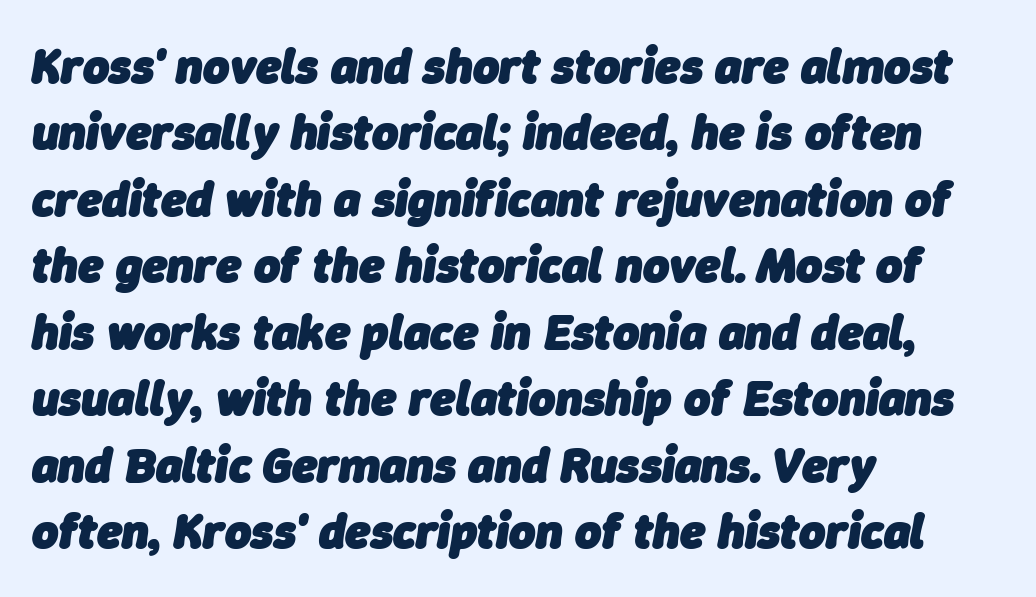
Q: Is the text bold? A: Yes.
Q: Is the text italic (slanted)? A: Yes, it leans right by about 9 degrees.
Q: Is the text underlined? A: No.
Q: How is the paragraph aligned? A: Left-aligned.
Q: Is the spacing between letters normal or unusually wide? A: Normal.
Q: Is the spacing between lines tight, normal or loose? A: Normal.
Q: Width (condensed, normal, or wide)? A: Normal.
Q: Stroke contrast? A: Low.
Q: x-height? A: Medium.
Q: Monospaced? A: No.
